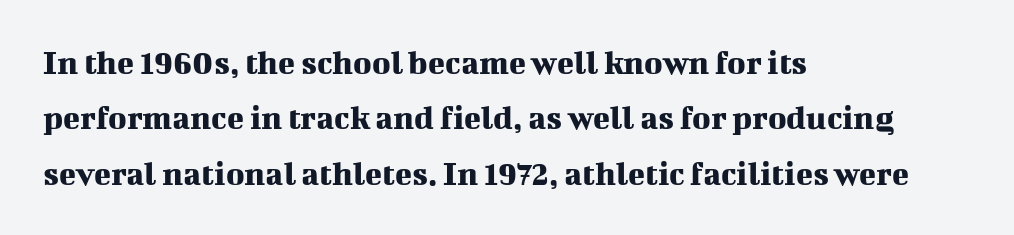
Q: Is the text italic (slanted)? A: No, it is upright.
Q: Is the typeface a serif or a sans-serif typeface? A: Serif.
Q: Is the text underlined? A: No.
Q: How is the paragraph aligned? A: Left-aligned.
Q: Is the spacing between letters normal or unusually wide? A: Normal.
Q: Is the spacing between lines tight, normal or loose? A: Normal.
Q: Width (condensed, normal, or wide)? A: Normal.
Q: Stroke contrast? A: Medium.
Q: x-height? A: Medium.
Q: Monospaced? A: No.
